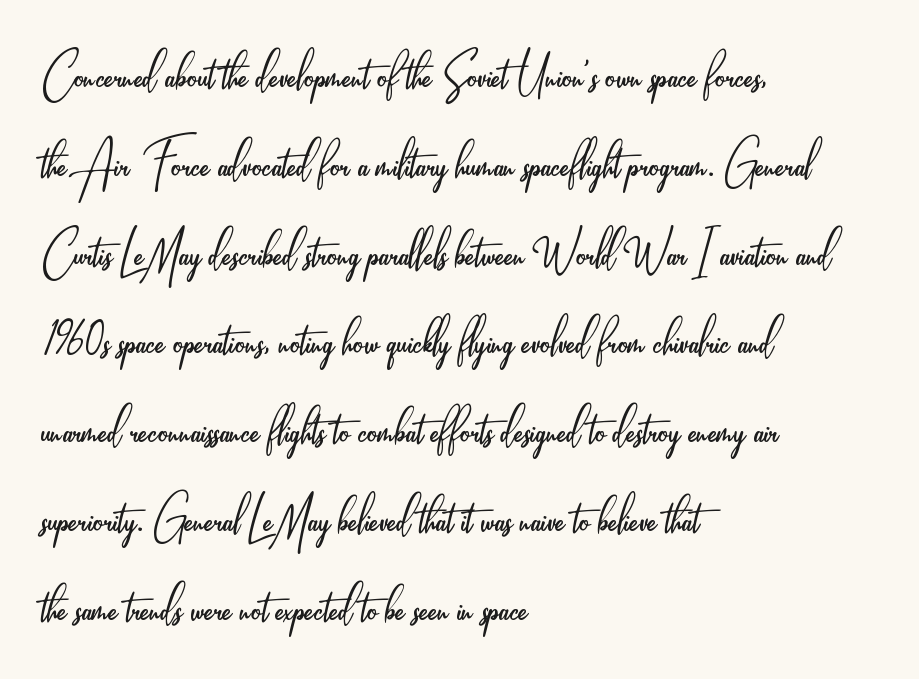
The font sits on the lighter half of the weight spectrum, regular included. No feet cap the strokes, marking this as sans-serif type. Is the block centered? No — it sits flush against the left margin.
